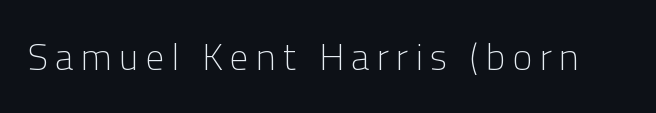
{"serif": "no", "italic": "no", "bold": "no", "weight": "light", "width": "normal", "stroke_contrast": "low", "x_height": "medium", "monospaced": "no", "underline": "no", "letter_spacing": "wide", "letter_spacing_em": 0.2, "glyph_px": 37}
